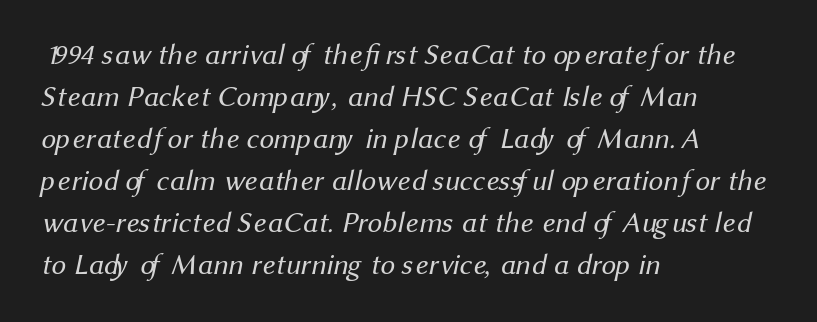
The passage is arranged the way most books set body copy — flush left. Just letters on the line, the space beneath them empty. Spacing verdict: proportional, widths tailored to each character. Unbolded letterforms with no extra heft. This rendering employs a face without finishing strokes, i.e., a sans-serif. The vertical gap from one line to the next is medium.
